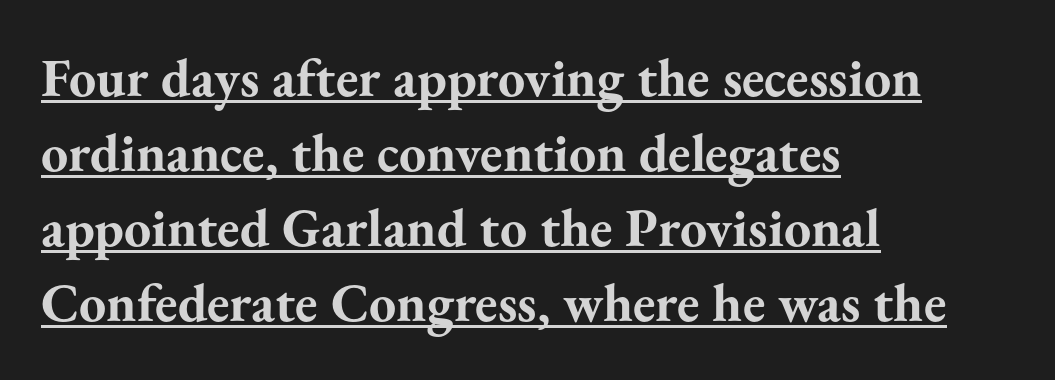
The image shows 54 px bold serif type, upright; set left-aligned, normal line spacing (1.39x), normal letter spacing, underlined; medium stroke contrast and a small x-height.
